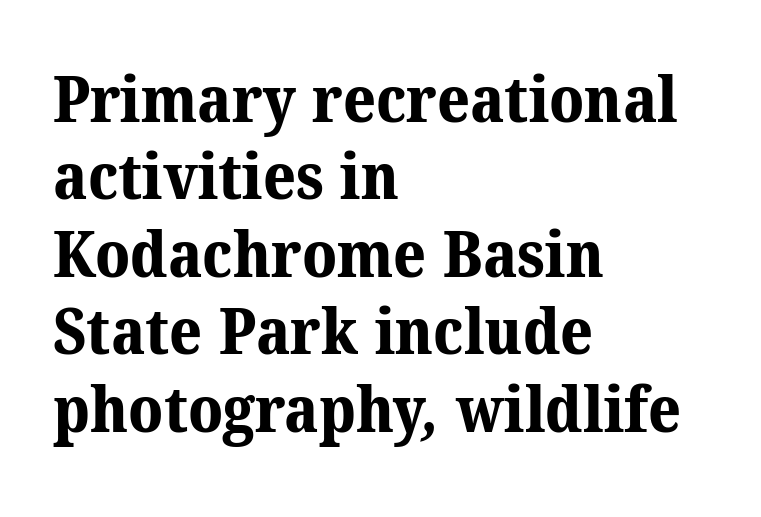
Q: Is the text bold? A: Yes.
Q: Is the typeface a serif or a sans-serif typeface? A: Serif.
Q: Is the text underlined? A: No.
Q: How is the paragraph aligned? A: Left-aligned.
Q: Is the spacing between letters normal or unusually wide? A: Normal.
Q: Width (condensed, normal, or wide)? A: Normal.
Q: Stroke contrast? A: Medium.
Q: x-height? A: Medium.
Q: Monospaced? A: No.
